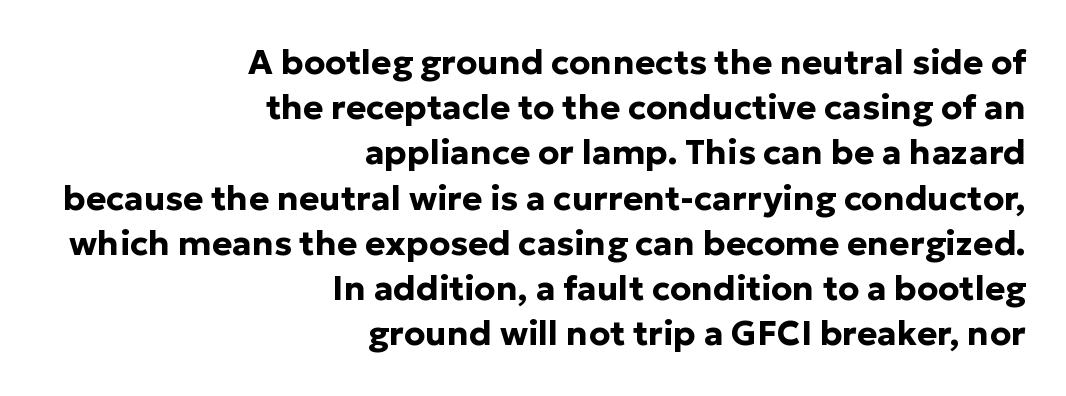
Q: Is the text bold? A: Yes.
Q: Is the text italic (slanted)? A: No, it is upright.
Q: Is the typeface a serif or a sans-serif typeface? A: Sans-serif.
Q: Is the text underlined? A: No.
Q: How is the paragraph aligned? A: Right-aligned.
Q: Is the spacing between letters normal or unusually wide? A: Normal.
Q: Is the spacing between lines tight, normal or loose? A: Normal.
Q: Width (condensed, normal, or wide)? A: Normal.
Q: Stroke contrast? A: Low.
Q: x-height? A: Medium.
Q: Monospaced? A: No.
